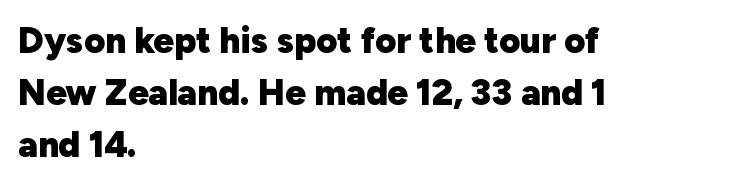
Compared with an ordinary text face, these strokes are far heavier — a full bold. Honestly, the row spacing looks completely unremarkable. Grotesque or geometric, the face here clearly has no serifs. Quick note: underline off. The face used here is rendered with its standard letterfit. Horizontally, the lines are justified to the leading edge only.
